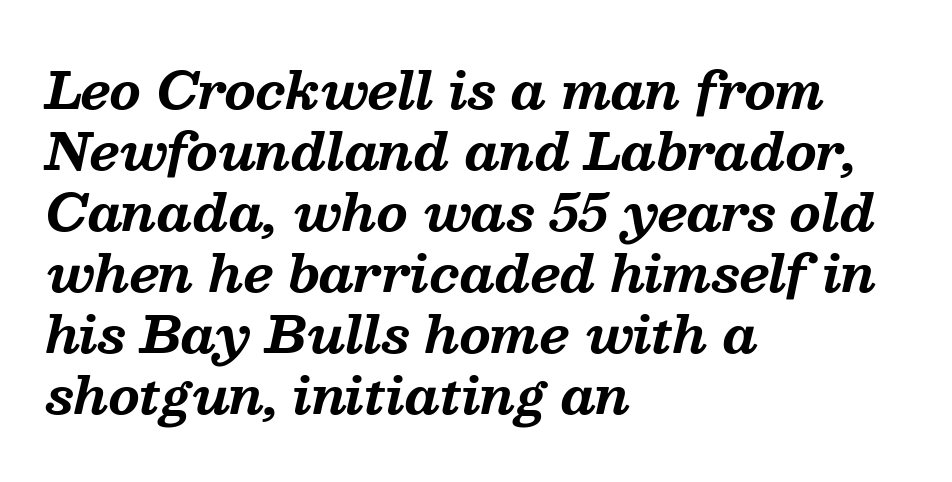
Q: Is the text bold? A: Yes.
Q: Is the text italic (slanted)? A: Yes, it leans right by about 13 degrees.
Q: Is the typeface a serif or a sans-serif typeface? A: Serif.
Q: Is the text underlined? A: No.
Q: How is the paragraph aligned? A: Left-aligned.
Q: Is the spacing between letters normal or unusually wide? A: Normal.
Q: Width (condensed, normal, or wide)? A: Normal.
Q: Stroke contrast? A: Medium.
Q: x-height? A: Medium.
Q: Monospaced? A: No.
